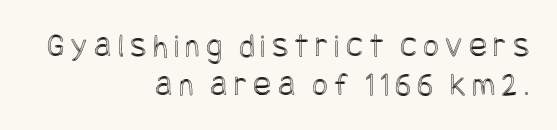
Q: Is the text italic (slanted)? A: No, it is upright.
Q: Is the text underlined? A: No.
Q: How is the paragraph aligned? A: Right-aligned.
Q: Is the spacing between lines tight, normal or loose? A: Tight.
Q: Width (condensed, normal, or wide)? A: Condensed.
Q: x-height? A: Large.
